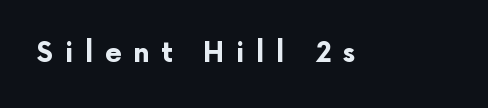
The image shows 27 px bold type, upright; set unusually wide letter spacing (+0.43 em), not underlined.
